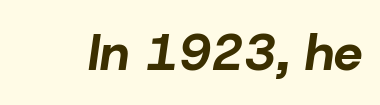
The image shows 51 px bold type, italic (leaning right); set normal letter spacing, not underlined; low stroke contrast and a medium x-height.
